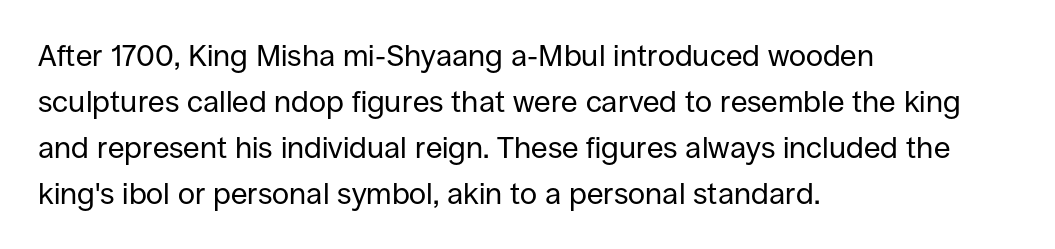
{"serif": "no", "italic": "no", "bold": "no", "weight": "regular", "width": "normal", "stroke_contrast": "low", "x_height": "large", "monospaced": "no", "underline": "no", "align": "left", "line_spacing": "normal", "line_spacing_ratio": 1.53, "letter_spacing": "normal", "letter_spacing_em": 0.0, "glyph_px": 30}
